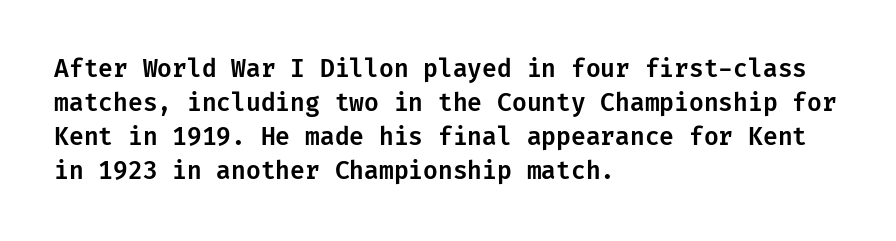
Q: Is the text italic (slanted)? A: No, it is upright.
Q: Is the text underlined? A: No.
Q: How is the paragraph aligned? A: Left-aligned.
Q: Is the spacing between letters normal or unusually wide? A: Normal.
Q: Is the spacing between lines tight, normal or loose? A: Normal.
